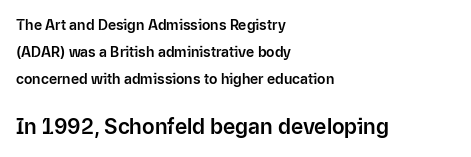
The image shows 21 px text type, upright; set left-aligned, loose line spacing (1.92x), normal letter spacing, not underlined; the second (bottom) block is 1.5x larger.
